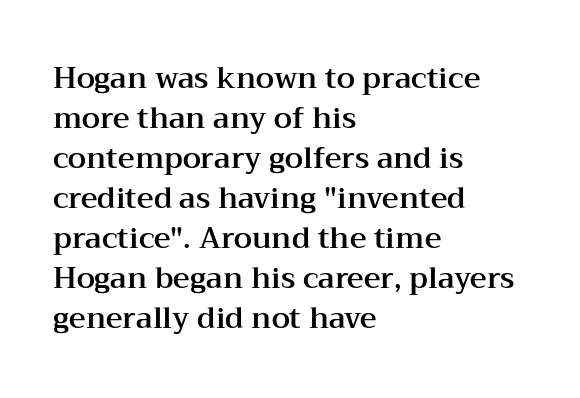
The image shows 29 px wide serif type, upright; set left-aligned, normal line spacing (1.38x), normal letter spacing, not underlined; medium stroke contrast and a medium x-height.
